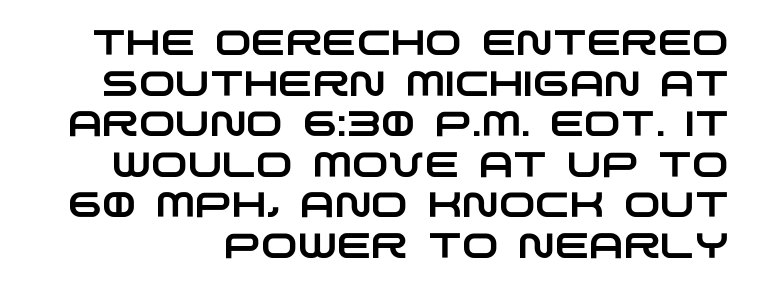
The image shows 35 px wide sans-serif type; set line spacing 1.16x, normal letter spacing, not underlined; low stroke contrast and a large x-height.
